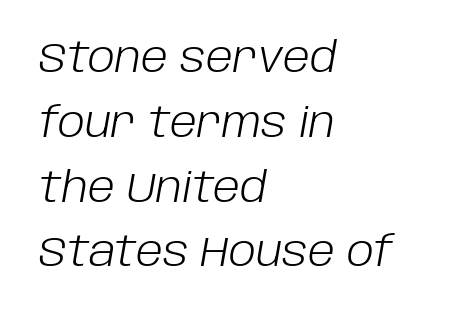
Leading matches the norm, producing a regular column. The type is set solid horizontally, with unmodified tracking. The lines are quadded left. Here the designer chose a conventional face with non-uniform glyph widths. The specimen reads as italic at a glance. No chunkiness to these letters — they're not bold.
